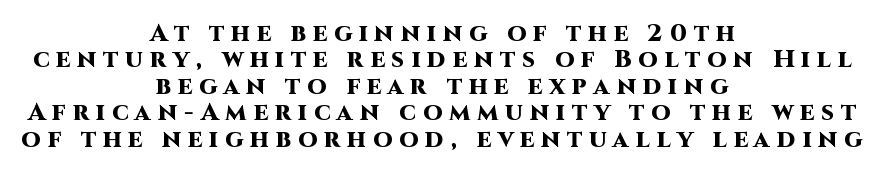
{"italic": "no", "bold": "yes", "underline": "no", "align": "center", "line_spacing": "tight", "line_spacing_ratio": 1.06, "letter_spacing": "wide", "letter_spacing_em": 0.27, "glyph_px": 25}
